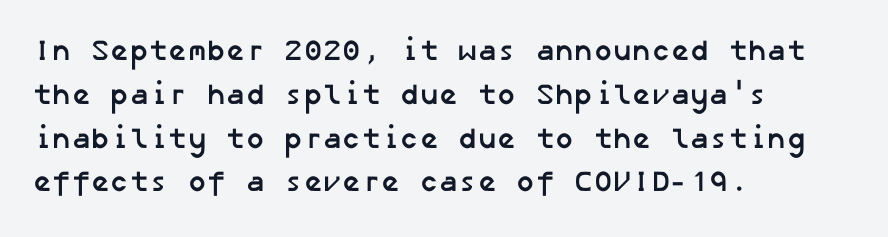
I'd describe the lettering as bold — thick and assertive. Horizontal bands of white between lines are of average thickness. Letters rest on an invisible, unmarked baseline. This rendering employs a face without finishing strokes, i.e., a sans-serif. The rendering keeps characters at their native spacing. Horizontal alignment here is leftward, the default for most running prose.
